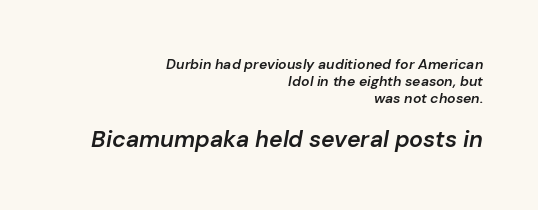
Q: Is the text bold? A: Semi-bold.
Q: Is the text italic (slanted)? A: Yes, it leans right by about 10 degrees.
Q: Is the text underlined? A: No.
Q: How is the paragraph aligned? A: Right-aligned.
Q: Is the spacing between letters normal or unusually wide? A: Normal.
Q: Which block of text is set in a larger size, the first (top) or the second (bottom)? A: The second (bottom) one.
